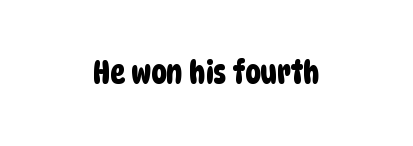
The image shows 31 px condensed sans-serif type; set centered, normal letter spacing, not underlined; low stroke contrast and a large x-height.
